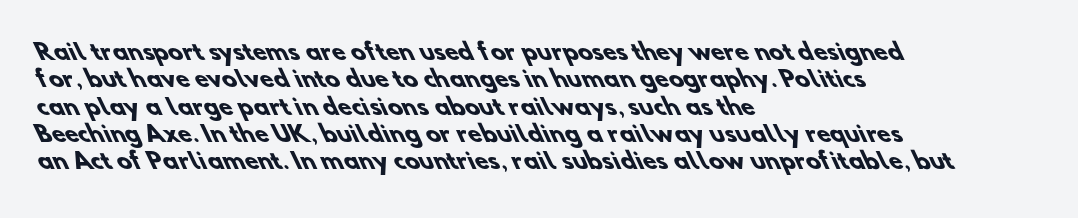
The image shows 22 px bold type; set left-aligned, line spacing 1.24x, normal letter spacing, not underlined.
